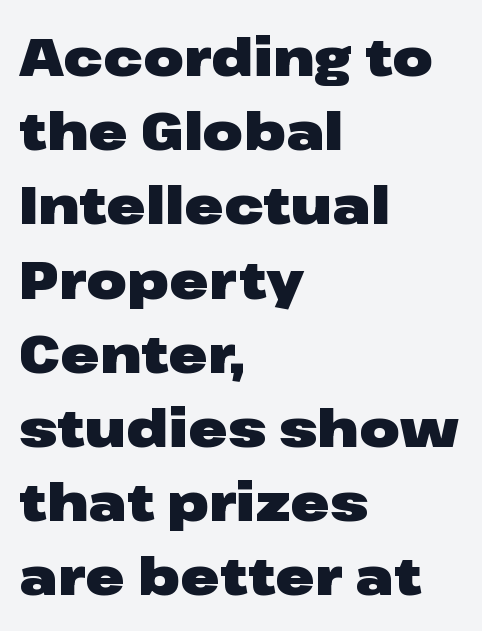
Q: Is the text bold? A: Yes.
Q: Is the text italic (slanted)? A: No, it is upright.
Q: Is the typeface a serif or a sans-serif typeface? A: Sans-serif.
Q: Is the text underlined? A: No.
Q: How is the paragraph aligned? A: Left-aligned.
Q: Is the spacing between letters normal or unusually wide? A: Normal.
Q: Is the spacing between lines tight, normal or loose? A: Normal.
Q: Width (condensed, normal, or wide)? A: Wide.
Q: Stroke contrast? A: Low.
Q: x-height? A: Medium.
Q: Monospaced? A: No.
